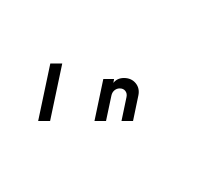
{"italic": "yes", "lean": "right", "slant_degrees": 12, "bold": "yes", "weight": "bold", "width": "normal", "stroke_contrast": "low", "x_height": "medium", "monospaced": "no", "underline": "no", "letter_spacing": "wide", "letter_spacing_em": 0.47, "glyph_px": 77}
